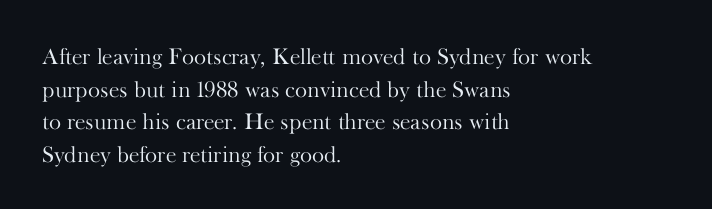
{"italic": "no", "bold": "no", "underline": "no", "align": "left", "line_spacing": "normal", "line_spacing_ratio": 1.42, "letter_spacing": "normal", "letter_spacing_em": 0.0, "glyph_px": 23}
